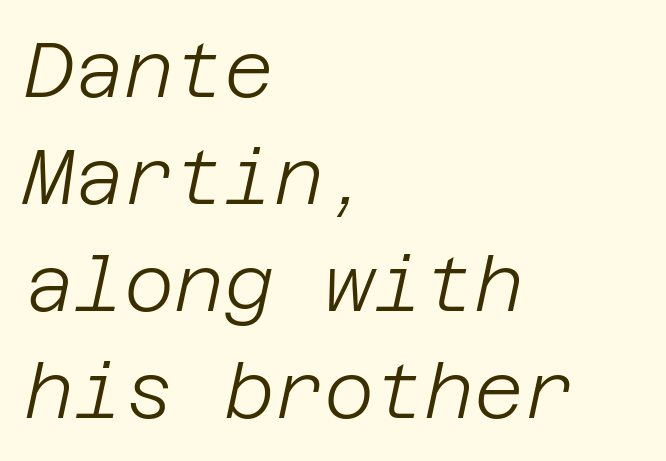
Q: Is the text bold? A: No.
Q: Is the text italic (slanted)? A: Yes, it leans right by about 12 degrees.
Q: Is the text underlined? A: No.
Q: How is the paragraph aligned? A: Left-aligned.
Q: Is the spacing between letters normal or unusually wide? A: Normal.
Q: Is the spacing between lines tight, normal or loose? A: Normal.
Q: Width (condensed, normal, or wide)? A: Normal.
Q: Stroke contrast? A: Low.
Q: x-height? A: Large.
